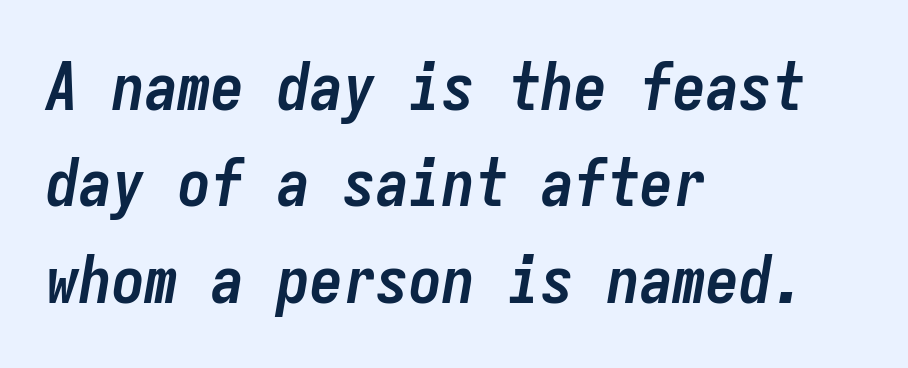
Q: Is the text bold? A: Yes.
Q: Is the text italic (slanted)? A: Yes, it leans right by about 9 degrees.
Q: Is the text underlined? A: No.
Q: How is the paragraph aligned? A: Left-aligned.
Q: Is the spacing between letters normal or unusually wide? A: Normal.
Q: Is the spacing between lines tight, normal or loose? A: Normal.
Q: Width (condensed, normal, or wide)? A: Condensed.
Q: Stroke contrast? A: Low.
Q: x-height? A: Medium.
Q: Monospaced? A: Yes.
